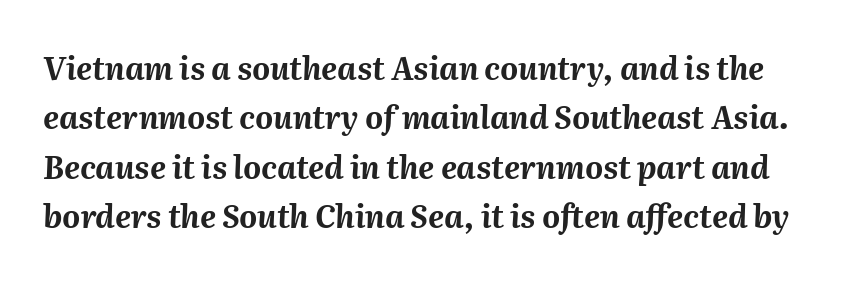
Q: Is the text bold? A: Yes.
Q: Is the text italic (slanted)? A: Yes, it leans right by about 2 degrees.
Q: Is the text underlined? A: No.
Q: Is the spacing between letters normal or unusually wide? A: Normal.
Q: Is the spacing between lines tight, normal or loose? A: Normal.
Q: Width (condensed, normal, or wide)? A: Normal.
Q: Stroke contrast? A: Medium.
Q: x-height? A: Medium.
Q: Monospaced? A: No.
